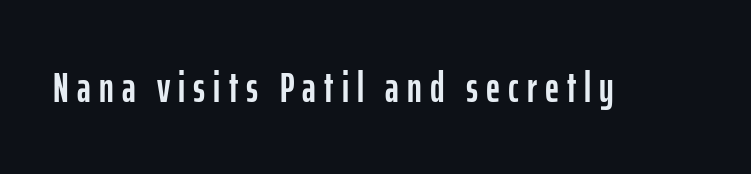
Q: Is the text italic (slanted)? A: No, it is upright.
Q: Is the typeface a serif or a sans-serif typeface? A: Sans-serif.
Q: Is the text underlined? A: No.
Q: Width (condensed, normal, or wide)? A: Condensed.
Q: Stroke contrast? A: Low.
Q: x-height? A: Medium.
Q: Monospaced? A: No.
